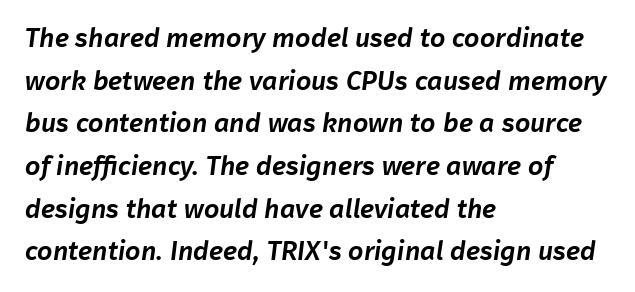
The image shows 27 px text type; set left-aligned, normal line spacing (1.58x), normal letter spacing, not underlined.
